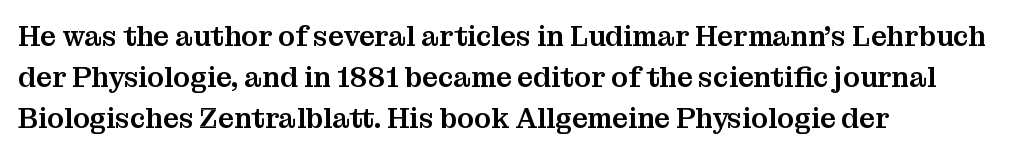
{"serif": "yes", "italic": "no", "width": "normal", "stroke_contrast": "medium", "x_height": "medium", "monospaced": "no", "underline": "no", "align": "left", "line_spacing": "normal", "line_spacing_ratio": 1.47, "letter_spacing": "normal", "letter_spacing_em": 0.0, "glyph_px": 28}
